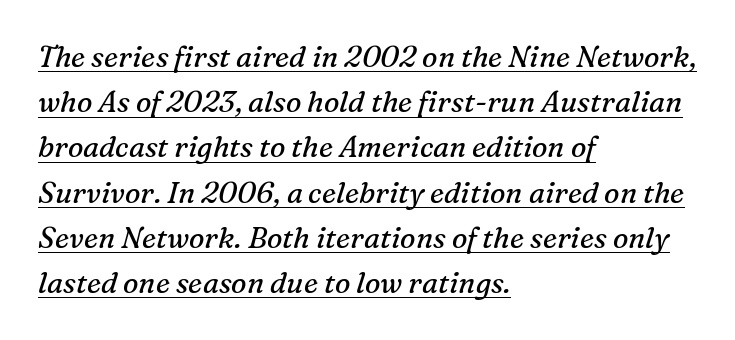
Horizontal bands of white between lines are of average thickness. Here the designer chose a conventional face with non-uniform glyph widths. Underlined type. The typography opts for an oblique posture over an upright one.
